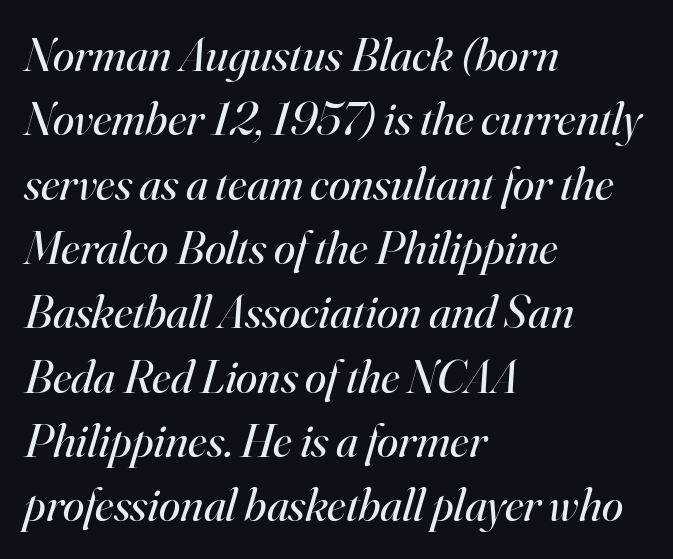
Classification — serif. Ink coverage per letter is moderate at most. The rendering keeps characters at their native spacing. There's an unmistakable incline to the writing here.
